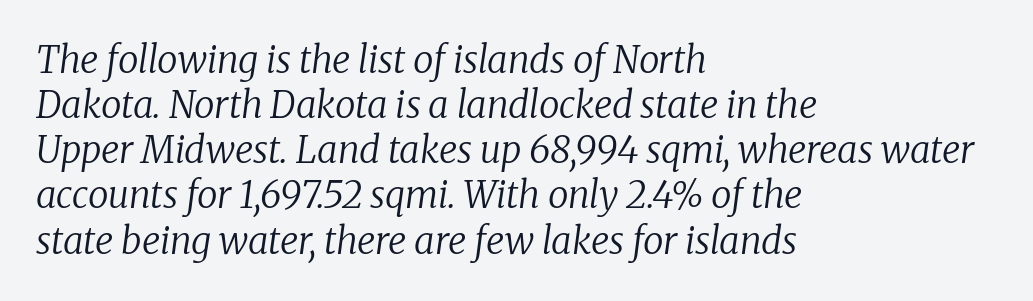
Left-aligned paragraph, ragged on the right. This is not heavy type; no bold has been used. The text was rendered using a seriffed face with decorative stroke endings. The area under the type is left untouched. This sample uses an oblique cut, with every glyph tilted off the vertical.
